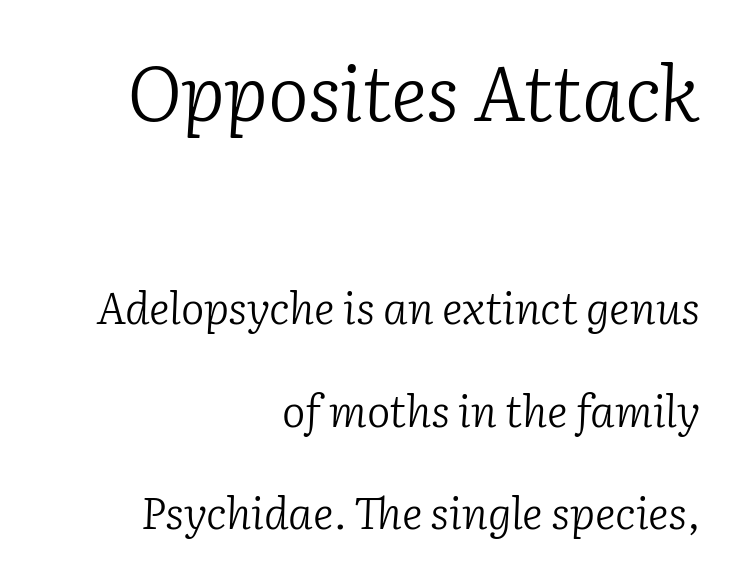
Q: Is the text bold? A: No.
Q: Is the text italic (slanted)? A: Yes, it leans right by about 2 degrees.
Q: Is the typeface a serif or a sans-serif typeface? A: Serif.
Q: Is the text underlined? A: No.
Q: How is the paragraph aligned? A: Right-aligned.
Q: Is the spacing between letters normal or unusually wide? A: Normal.
Q: Is the spacing between lines tight, normal or loose? A: Loose.
Q: Which block of text is set in a larger size, the first (top) or the second (bottom)? A: The first (top) one.
Q: Width (condensed, normal, or wide)? A: Normal.
Q: Stroke contrast? A: Low.
Q: x-height? A: Medium.
Q: Monospaced? A: No.
